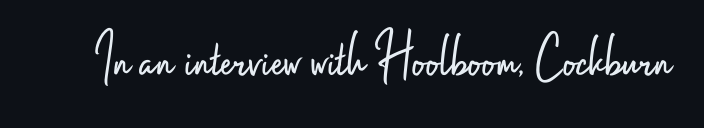
The image shows 63 px light, condensed sans-serif type; set normal letter spacing, not underlined; low stroke contrast and a small x-height.
